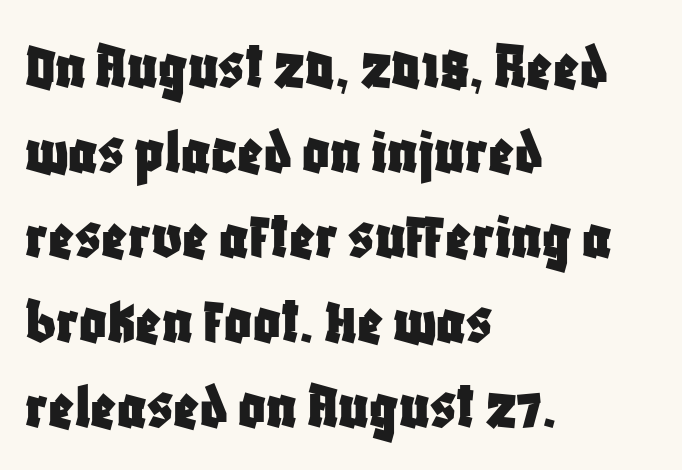
{"serif": "no", "italic": "no", "width": "condensed", "stroke_contrast": "low", "x_height": "large", "monospaced": "no", "underline": "no", "align": "left", "line_spacing": "normal", "line_spacing_ratio": 1.27, "letter_spacing": "normal", "letter_spacing_em": 0.0, "glyph_px": 67}
